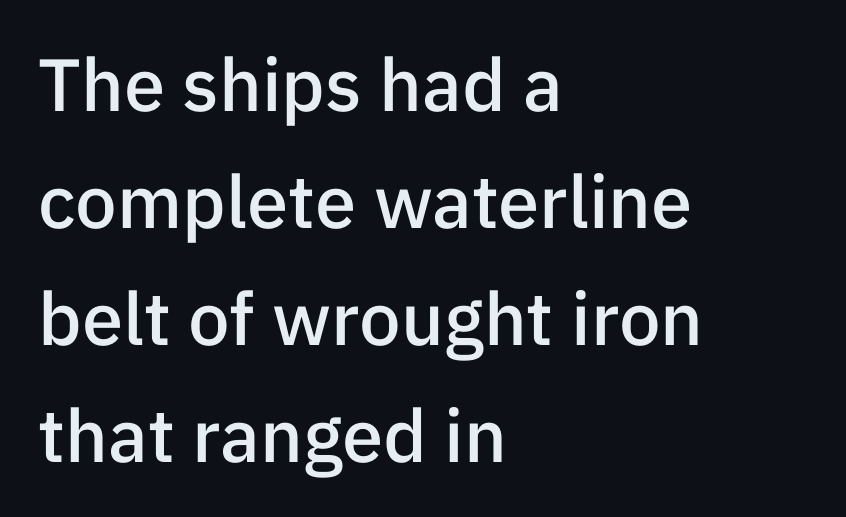
Q: Is the text bold? A: Semi-bold.
Q: Is the text italic (slanted)? A: No, it is upright.
Q: Is the typeface a serif or a sans-serif typeface? A: Sans-serif.
Q: Is the text underlined? A: No.
Q: How is the paragraph aligned? A: Left-aligned.
Q: Is the spacing between letters normal or unusually wide? A: Normal.
Q: Is the spacing between lines tight, normal or loose? A: Normal.
Q: Width (condensed, normal, or wide)? A: Normal.
Q: Stroke contrast? A: Low.
Q: x-height? A: Medium.
Q: Monospaced? A: No.
